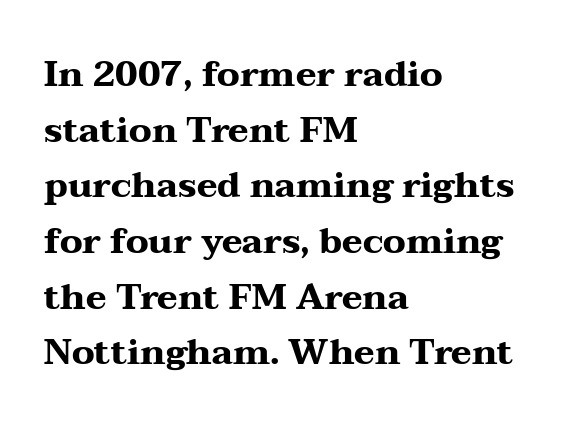
Q: Is the text bold? A: Yes.
Q: Is the text italic (slanted)? A: No, it is upright.
Q: Is the typeface a serif or a sans-serif typeface? A: Serif.
Q: Is the text underlined? A: No.
Q: How is the paragraph aligned? A: Left-aligned.
Q: Is the spacing between letters normal or unusually wide? A: Normal.
Q: Is the spacing between lines tight, normal or loose? A: Normal.
Q: Width (condensed, normal, or wide)? A: Wide.
Q: Stroke contrast? A: Medium.
Q: x-height? A: Medium.
Q: Monospaced? A: No.
